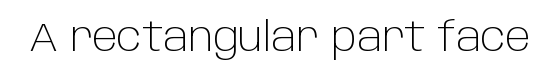
Does extra space separate the letters? No, they use regular spacing. Font category for this specimen: sans-serif. Only glyphs here, with clear space below each row. This reads as an unemphasized weight, regular at the heaviest.
